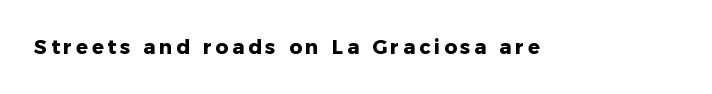
The type sits square on the baseline with zero lean. Lines of text with bare space underneath. Does the weight exceed regular? Yes, all the way to bold.
